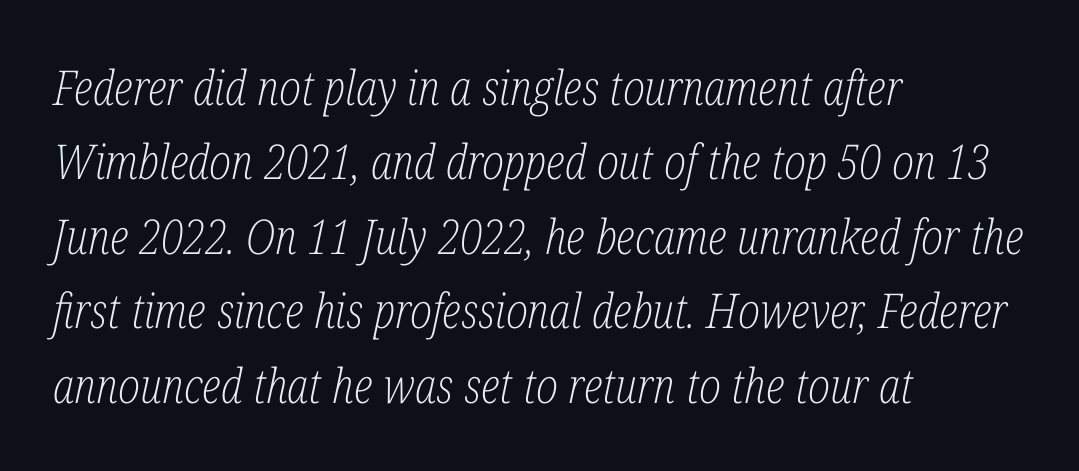
{"serif": "yes", "italic": "yes", "lean": "right", "slant_degrees": 12, "bold": "no", "weight": "light", "width": "condensed", "stroke_contrast": "low", "x_height": "medium", "monospaced": "no", "underline": "no", "align": "left", "line_spacing": "normal", "line_spacing_ratio": 1.55, "letter_spacing": "normal", "letter_spacing_em": 0.0, "glyph_px": 48}
